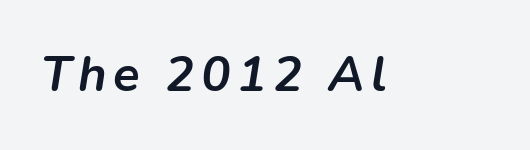
{"italic": "yes", "lean": "right", "slant_degrees": 9, "bold": "yes", "weight": "semibold", "width": "normal", "stroke_contrast": "low", "x_height": "medium", "monospaced": "no", "underline": "no", "glyph_px": 49}
